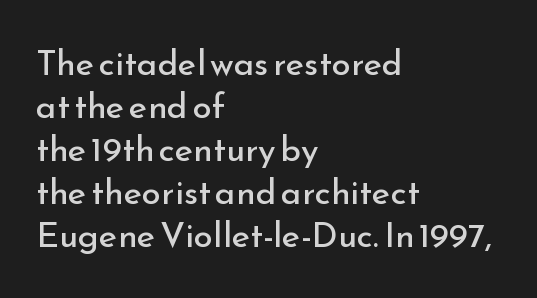
{"serif": "no", "italic": "no", "bold": "no", "weight": "regular", "width": "normal", "stroke_contrast": "low", "x_height": "small", "monospaced": "no", "underline": "no", "align": "left", "line_spacing_ratio": 1.23, "letter_spacing": "normal", "letter_spacing_em": 0.0, "glyph_px": 35}
